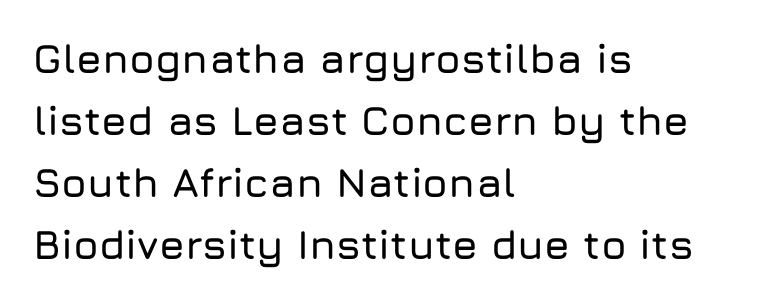
{"serif": "no", "italic": "no", "width": "normal", "stroke_contrast": "low", "x_height": "medium", "monospaced": "no", "underline": "no", "align": "left", "line_spacing": "normal", "line_spacing_ratio": 1.51, "letter_spacing": "normal", "letter_spacing_em": 0.0, "glyph_px": 41}
